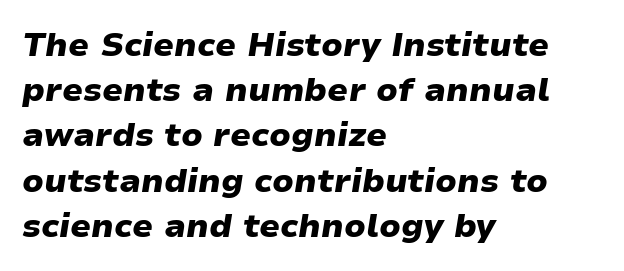
{"italic": "yes", "lean": "right", "slant_degrees": 9, "bold": "yes", "weight": "heavy", "width": "wide", "stroke_contrast": "low", "x_height": "medium", "monospaced": "no", "underline": "no", "align": "left", "line_spacing": "normal", "line_spacing_ratio": 1.37, "letter_spacing": "normal", "letter_spacing_em": 0.0, "glyph_px": 33}
